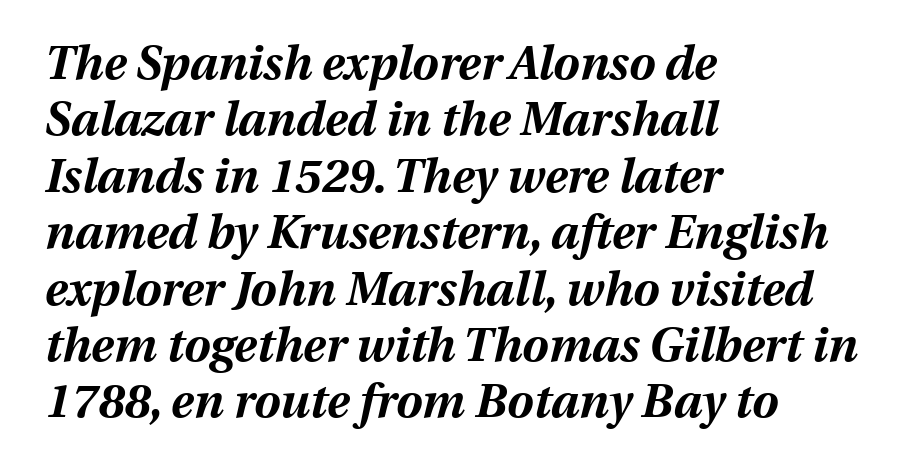
{"italic": "yes", "lean": "right", "slant_degrees": 13, "bold": "yes", "weight": "bold", "width": "normal", "stroke_contrast": "medium", "x_height": "medium", "monospaced": "no", "underline": "no", "align": "left", "line_spacing_ratio": 1.2, "letter_spacing": "normal", "letter_spacing_em": 0.0, "glyph_px": 47}
